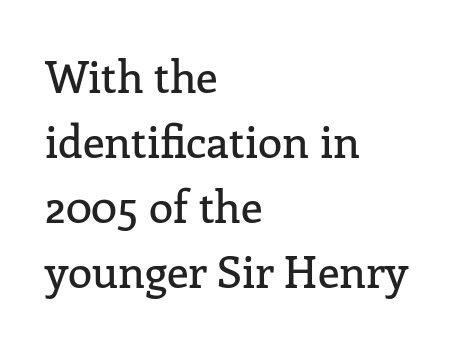
This is serif lettering, the kind often seen in printed books. Posture: upright roman. Look at the tracking — it's just the regular setting, nothing added. Varying glyph widths throughout — classic text-font behaviour. The space directly below the letters is spotless. Notice how descenders clear the ascenders below comfortably — that's standard leading.
